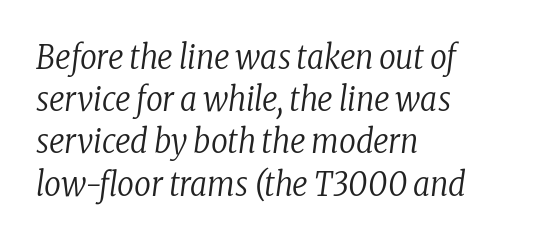
Q: Is the text bold? A: No.
Q: Is the text italic (slanted)? A: Yes, it leans right by about 8 degrees.
Q: Is the typeface a serif or a sans-serif typeface? A: Serif.
Q: Is the text underlined? A: No.
Q: How is the paragraph aligned? A: Left-aligned.
Q: Is the spacing between letters normal or unusually wide? A: Normal.
Q: Is the spacing between lines tight, normal or loose? A: Normal.
Q: Width (condensed, normal, or wide)? A: Condensed.
Q: Stroke contrast? A: Low.
Q: x-height? A: Medium.
Q: Monospaced? A: No.
